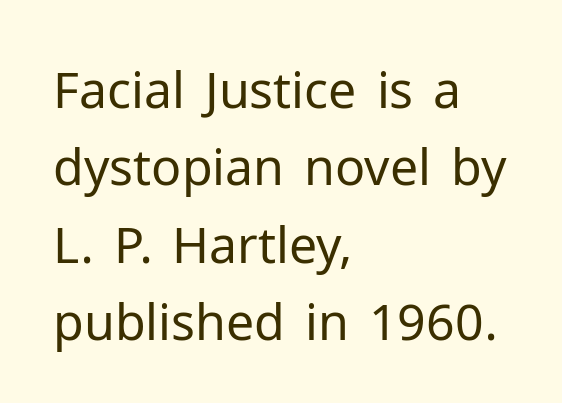
The image shows 50 px regular-weight sans-serif type, upright; set left-aligned, normal line spacing (1.55x), normal letter spacing, not underlined; low stroke contrast and a medium x-height.
